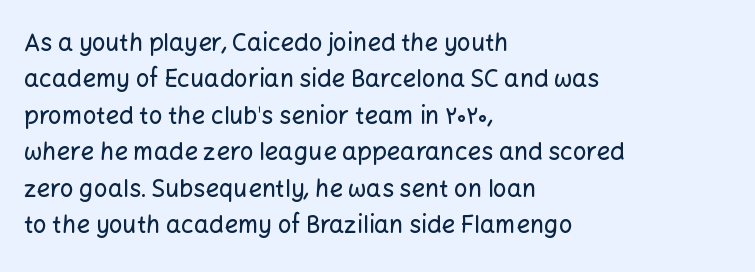
The image shows 24 px text type, upright; set left-aligned, normal line spacing (1.52x), normal letter spacing, not underlined.
